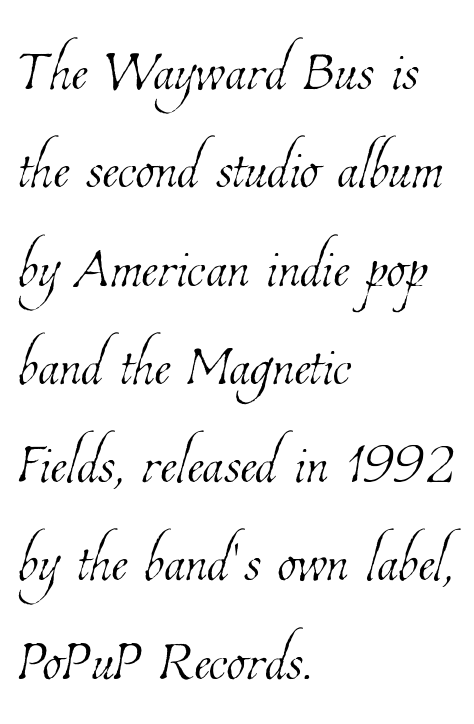
Q: Is the text bold? A: No.
Q: Is the text underlined? A: No.
Q: How is the paragraph aligned? A: Left-aligned.
Q: Is the spacing between letters normal or unusually wide? A: Normal.
Q: Is the spacing between lines tight, normal or loose? A: Normal.
Q: Width (condensed, normal, or wide)? A: Condensed.
Q: Stroke contrast? A: Low.
Q: x-height? A: Medium.
Q: Monospaced? A: No.
